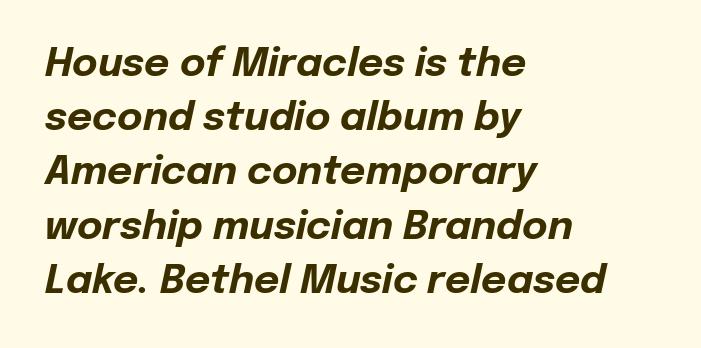
{"italic": "yes", "lean": "right", "slant_degrees": 12, "bold": "yes", "weight": "bold", "width": "normal", "stroke_contrast": "low", "x_height": "medium", "monospaced": "no", "underline": "no", "align": "left", "line_spacing": "normal", "line_spacing_ratio": 1.39, "letter_spacing": "normal", "letter_spacing_em": 0.0, "glyph_px": 39}
